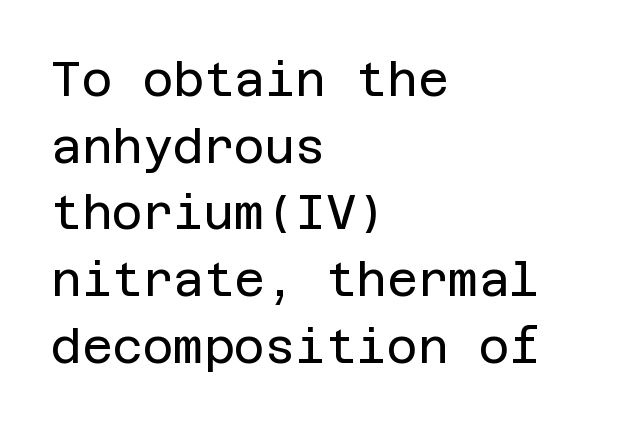
The image shows 47 px regular-weight sans-serif type, upright; set left-aligned, normal line spacing (1.42x), normal letter spacing, not underlined; low stroke contrast and a large x-height.
